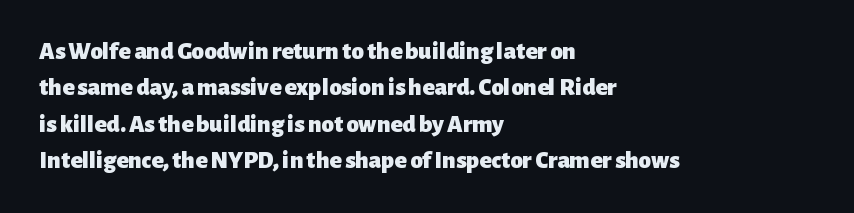
{"italic": "no", "bold": "yes", "underline": "no", "align": "left", "line_spacing": "normal", "line_spacing_ratio": 1.46, "letter_spacing": "normal", "letter_spacing_em": 0.0, "glyph_px": 25}
